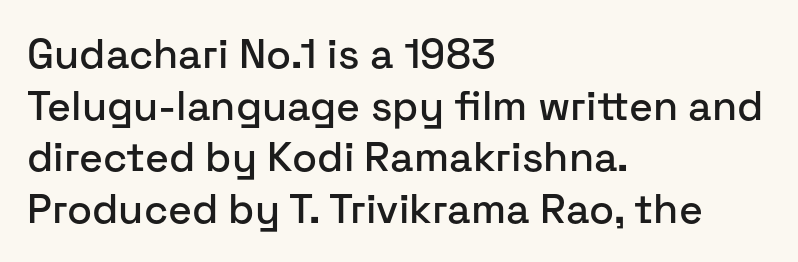
Is the letter spacing exaggerated? No — it looks like the ordinary default. The baseline area is clear. Every character sits straight up, as roman type does. Teacher's note: observe the even left margin — that is flush-left alignment. Spacing verdict: proportional, widths tailored to each character.
